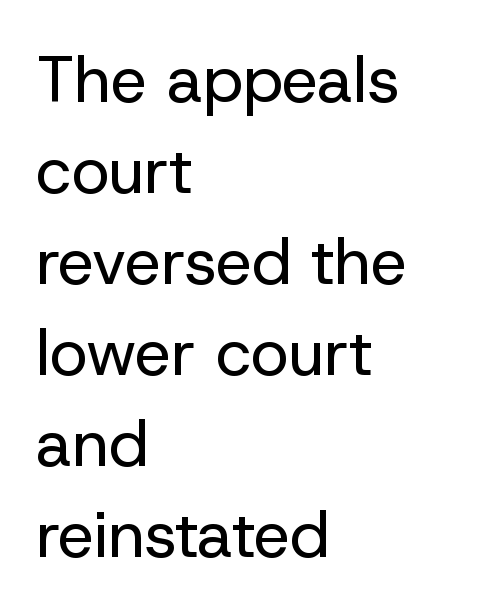
The image shows 65 px regular-weight sans-serif type, upright; set left-aligned, normal line spacing (1.4x), normal letter spacing, not underlined; low stroke contrast and a medium x-height.
